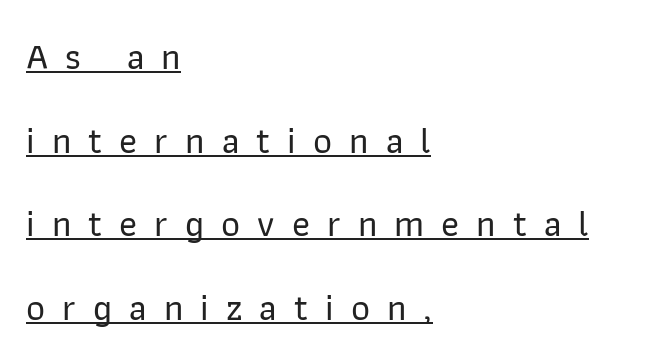
Q: Is the text italic (slanted)? A: No, it is upright.
Q: Is the typeface a serif or a sans-serif typeface? A: Sans-serif.
Q: Is the text underlined? A: Yes.
Q: How is the paragraph aligned? A: Left-aligned.
Q: Is the spacing between letters normal or unusually wide? A: Unusually wide.
Q: Is the spacing between lines tight, normal or loose? A: Loose.
Q: Width (condensed, normal, or wide)? A: Normal.
Q: Stroke contrast? A: Low.
Q: x-height? A: Medium.
Q: Monospaced? A: No.
